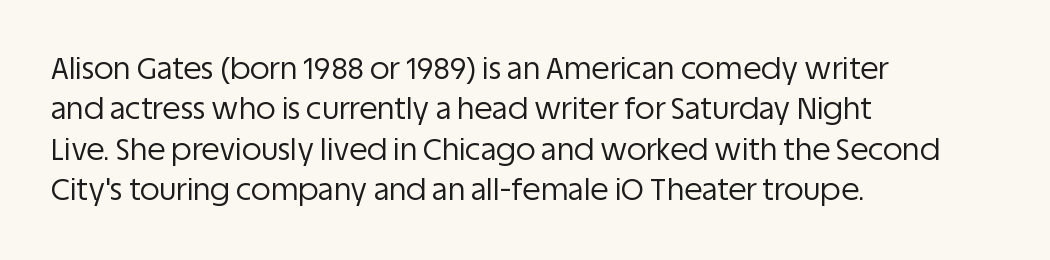
{"serif": "no", "italic": "no", "bold": "no", "weight": "regular", "width": "normal", "stroke_contrast": "low", "x_height": "large", "monospaced": "no", "underline": "no", "align": "left", "line_spacing": "normal", "line_spacing_ratio": 1.35, "letter_spacing": "normal", "letter_spacing_em": 0.0, "glyph_px": 30}
